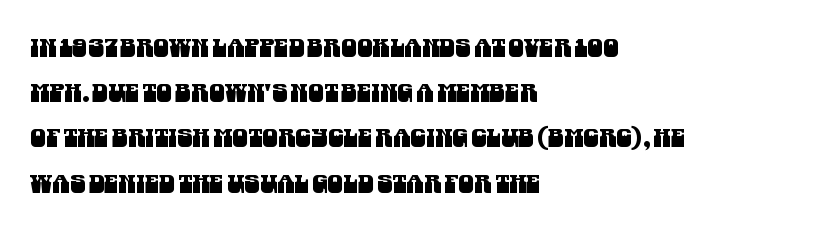
Q: Is the text underlined? A: No.
Q: How is the paragraph aligned? A: Left-aligned.
Q: Is the spacing between letters normal or unusually wide? A: Normal.
